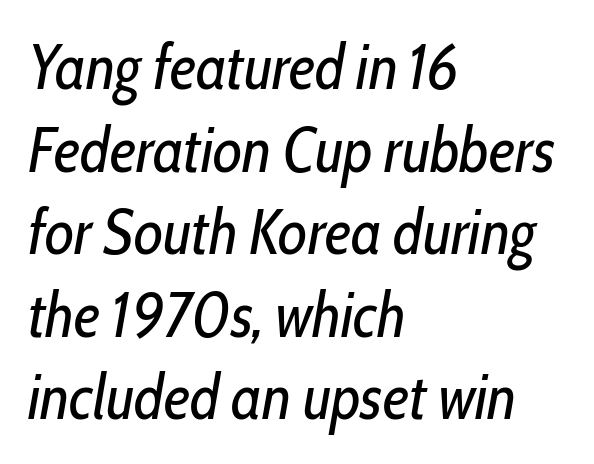
{"italic": "yes", "lean": "right", "slant_degrees": 10, "bold": "no", "weight": "regular", "width": "condensed", "stroke_contrast": "low", "x_height": "medium", "monospaced": "no", "underline": "no", "align": "left", "line_spacing": "normal", "line_spacing_ratio": 1.31, "letter_spacing": "normal", "letter_spacing_em": 0.0, "glyph_px": 63}
